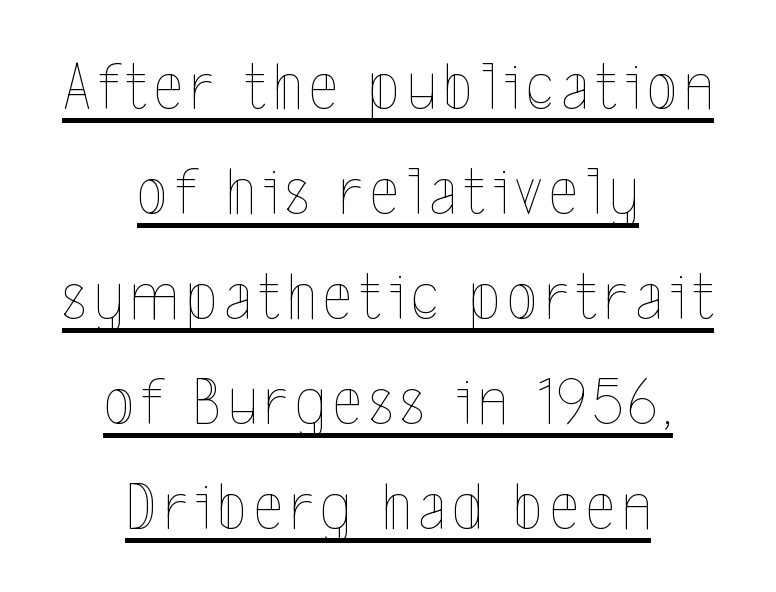
The image shows 70 px thin, condensed type, upright; set centered, normal line spacing (1.5x), underlined; a medium x-height.
